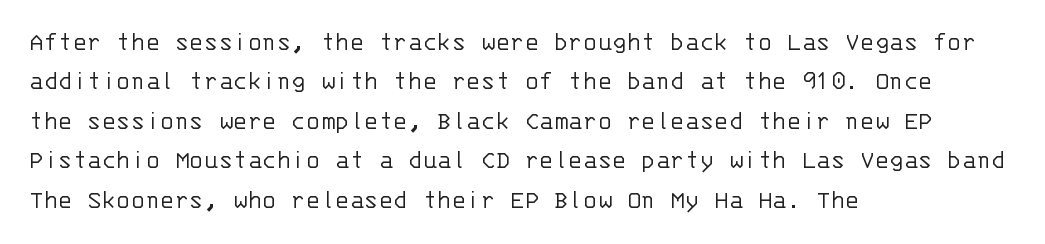
The image shows 27 px text type, upright; set left-aligned, normal line spacing (1.46x), normal letter spacing, not underlined.
